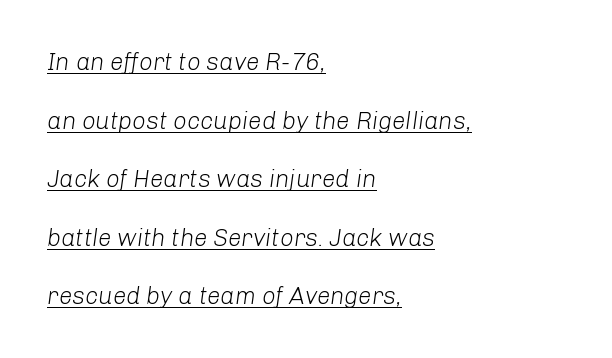
Q: Is the text bold? A: No.
Q: Is the text italic (slanted)? A: Yes, it leans right by about 8 degrees.
Q: Is the text underlined? A: Yes.
Q: How is the paragraph aligned? A: Left-aligned.
Q: Is the spacing between letters normal or unusually wide? A: Normal.
Q: Is the spacing between lines tight, normal or loose? A: Loose.
